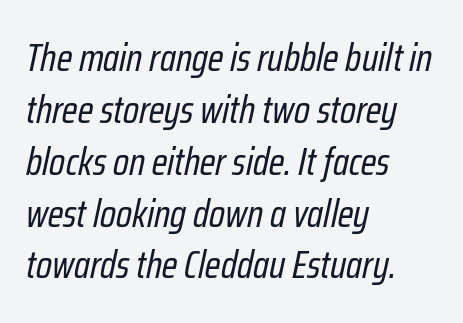
{"italic": "yes", "lean": "right", "slant_degrees": 12, "bold": "no", "weight": "regular", "width": "condensed", "stroke_contrast": "low", "x_height": "medium", "monospaced": "no", "underline": "no", "align": "left", "line_spacing": "normal", "line_spacing_ratio": 1.33, "letter_spacing": "normal", "letter_spacing_em": 0.0, "glyph_px": 39}
